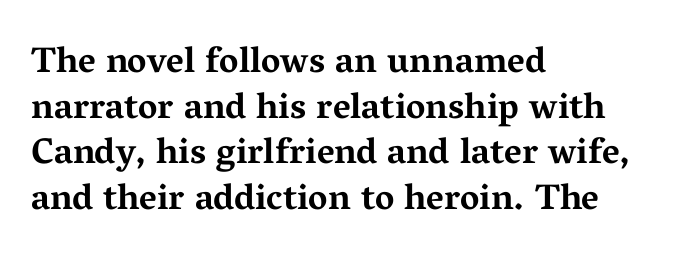
The image shows 36 px bold, wide serif type, upright; set left-aligned, normal line spacing (1.27x), normal letter spacing, not underlined; medium stroke contrast and a medium x-height.
